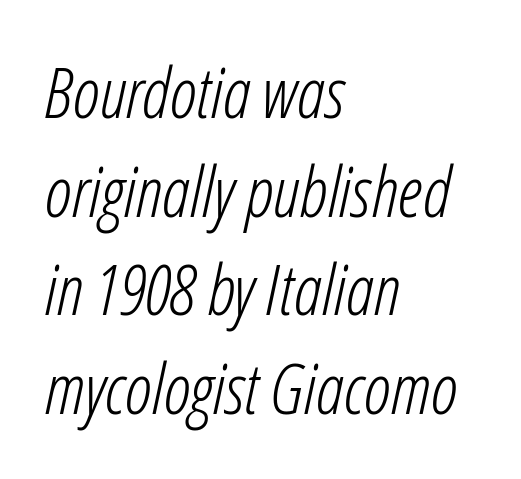
Q: Is the text bold? A: No.
Q: Is the text italic (slanted)? A: Yes, it leans right by about 12 degrees.
Q: Is the text underlined? A: No.
Q: How is the paragraph aligned? A: Left-aligned.
Q: Is the spacing between letters normal or unusually wide? A: Normal.
Q: Is the spacing between lines tight, normal or loose? A: Normal.
Q: Width (condensed, normal, or wide)? A: Condensed.
Q: Stroke contrast? A: Low.
Q: x-height? A: Medium.
Q: Monospaced? A: No.
